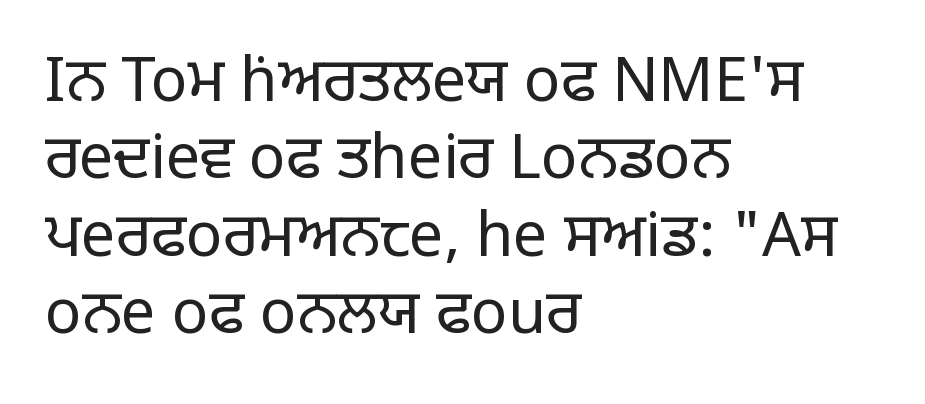
{"serif": "no", "italic": "no", "bold": "no", "weight": "regular", "width": "normal", "stroke_contrast": "low", "x_height": "large", "monospaced": "no", "underline": "no", "align": "left", "line_spacing": "normal", "line_spacing_ratio": 1.27, "letter_spacing": "normal", "letter_spacing_em": 0.0, "glyph_px": 61}
